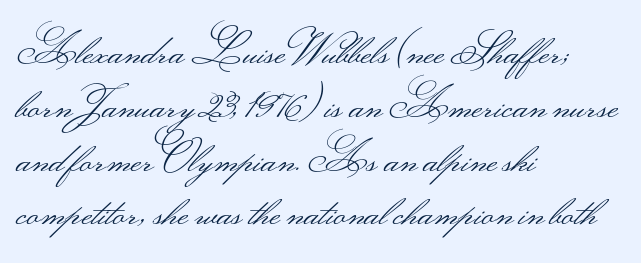
The image shows 42 px light, wide sans-serif type; set left-aligned, normal line spacing (1.28x), normal letter spacing, not underlined; medium stroke contrast.
